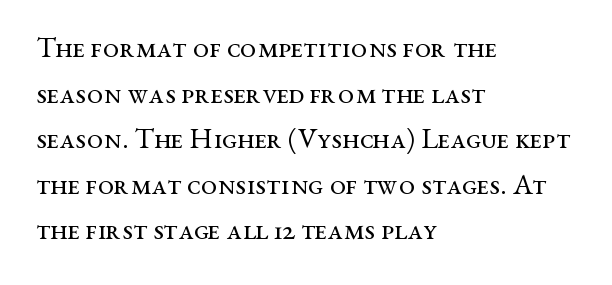
Type without underlining. The compositor pushed each line to the left boundary. Notice how the stems are strictly vertical — no italics here. Unbolded letterforms with no extra heft.
